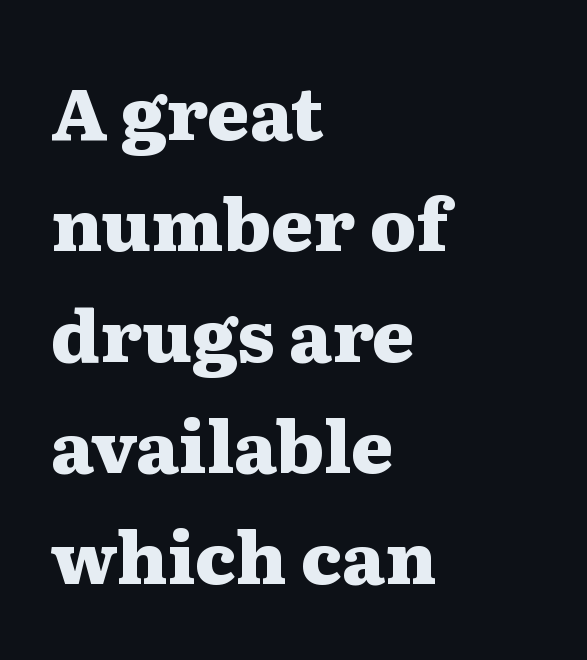
Q: Is the text bold? A: Yes.
Q: Is the text italic (slanted)? A: No, it is upright.
Q: Is the typeface a serif or a sans-serif typeface? A: Serif.
Q: Is the text underlined? A: No.
Q: How is the paragraph aligned? A: Left-aligned.
Q: Is the spacing between letters normal or unusually wide? A: Normal.
Q: Is the spacing between lines tight, normal or loose? A: Normal.
Q: Width (condensed, normal, or wide)? A: Wide.
Q: Stroke contrast? A: Medium.
Q: x-height? A: Medium.
Q: Monospaced? A: No.
